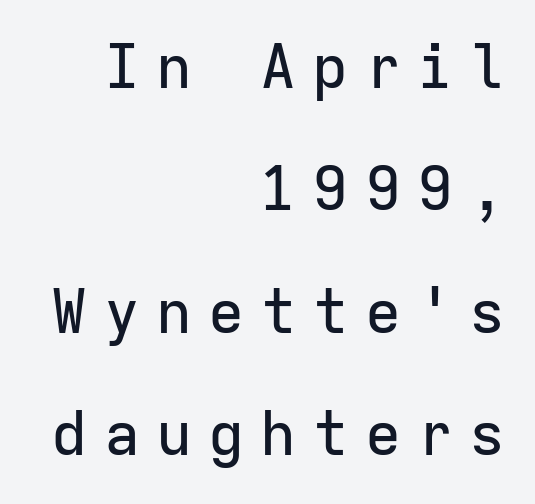
The image shows 60 px sans-serif type, upright, monospaced; set right-aligned, loose line spacing (2.04x), unusually wide letter spacing (+0.27 em), not underlined; low stroke contrast and a medium x-height.
